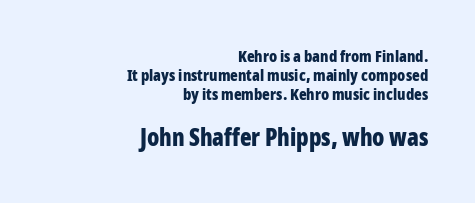
Q: Is the text bold? A: Yes.
Q: Is the text italic (slanted)? A: No, it is upright.
Q: Is the text underlined? A: No.
Q: How is the paragraph aligned? A: Right-aligned.
Q: Is the spacing between letters normal or unusually wide? A: Normal.
Q: Which block of text is set in a larger size, the first (top) or the second (bottom)? A: The second (bottom) one.
